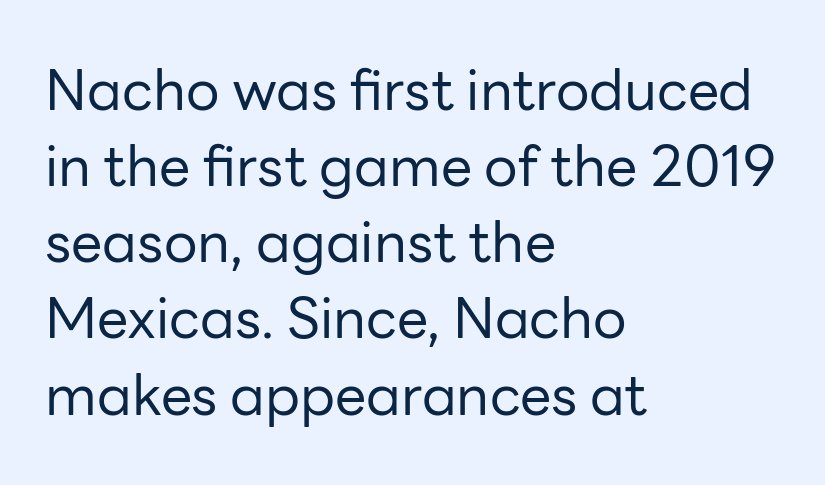
{"serif": "no", "italic": "no", "bold": "no", "weight": "regular", "width": "normal", "stroke_contrast": "low", "x_height": "medium", "monospaced": "no", "underline": "no", "align": "left", "line_spacing": "normal", "line_spacing_ratio": 1.36, "letter_spacing": "normal", "letter_spacing_em": 0.0, "glyph_px": 56}
